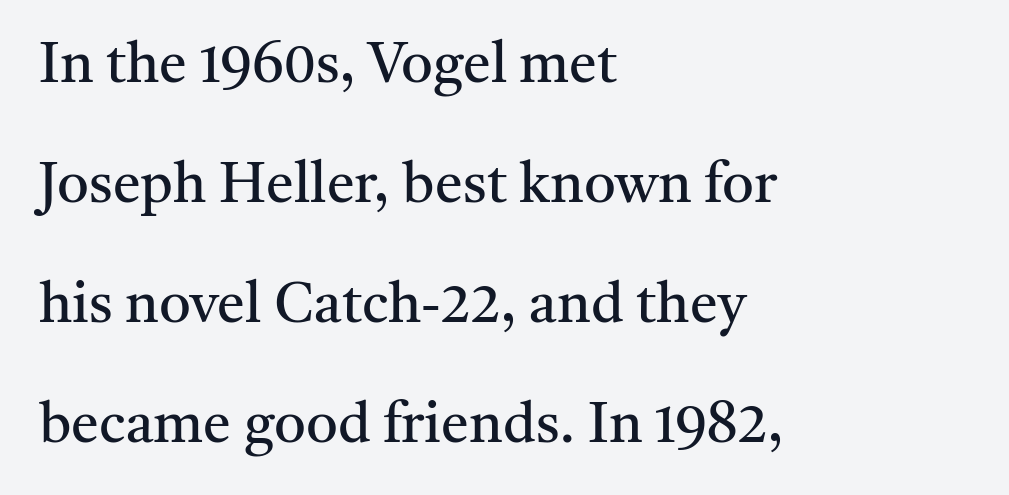
The passage shown is not underscored anywhere. Unlike italic type, these characters show no tilt at all. The face used here is seriffed, in the tradition of book romans. These lines keep a tight, regular rhythm from letter to letter. You could not count columns in this text — the font is proportionally spaced.
